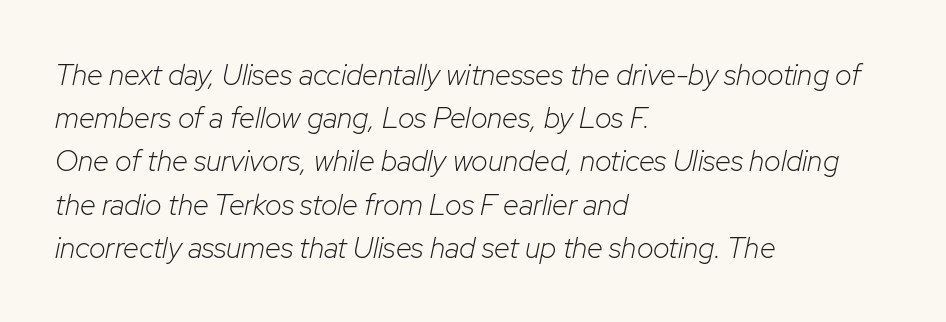
The image shows 29 px light type, italic (leaning right); set left-aligned, normal line spacing (1.49x), normal letter spacing, not underlined; low stroke contrast and a medium x-height.
